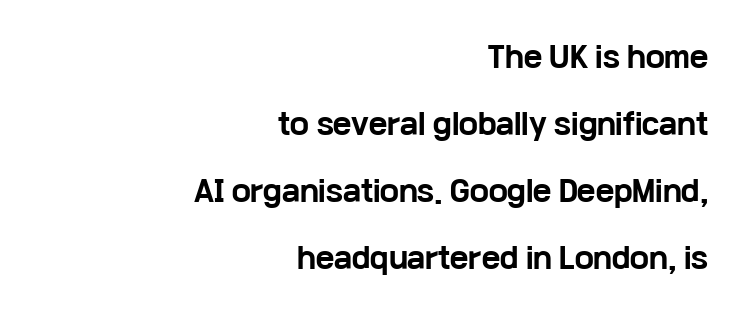
{"serif": "no", "italic": "no", "bold": "yes", "weight": "bold", "width": "wide", "stroke_contrast": "low", "x_height": "medium", "monospaced": "no", "underline": "no", "align": "right", "line_spacing": "loose", "line_spacing_ratio": 2.39, "letter_spacing": "normal", "letter_spacing_em": 0.0, "glyph_px": 28}
